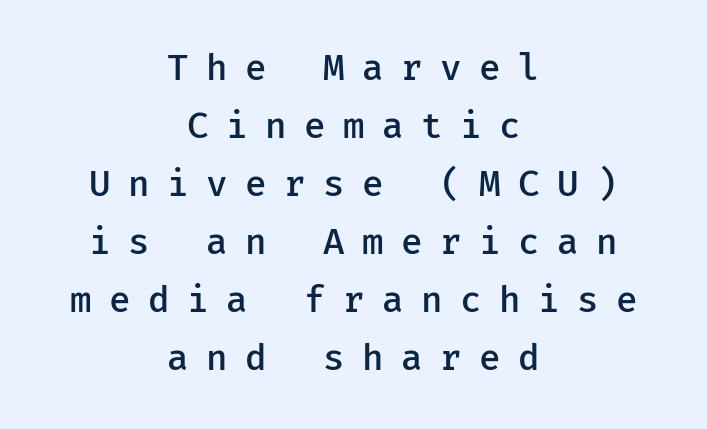
The image shows 35 px semibold sans-serif type, upright; set centered, normal line spacing (1.66x), unusually wide letter spacing (+0.5 em), not underlined; low stroke contrast and a medium x-height.
